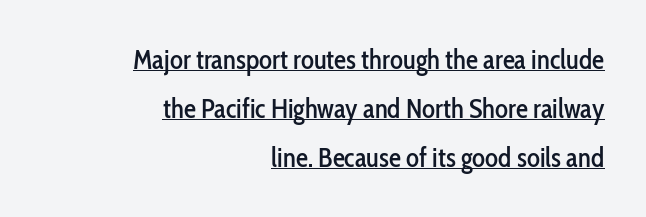
{"italic": "no", "underline": "yes", "align": "right", "line_spacing_ratio": 1.82, "letter_spacing": "normal", "letter_spacing_em": 0.0, "glyph_px": 27}
